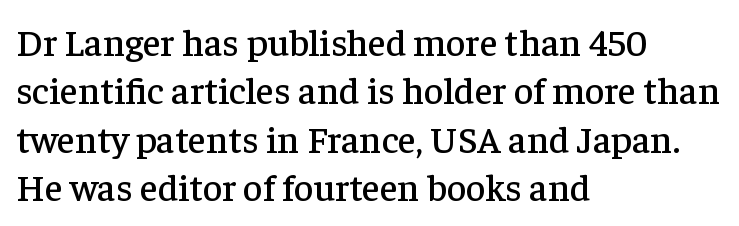
The image shows 38 px serif type, upright; set left-aligned, normal line spacing (1.27x), normal letter spacing, not underlined; low stroke contrast and a medium x-height.
